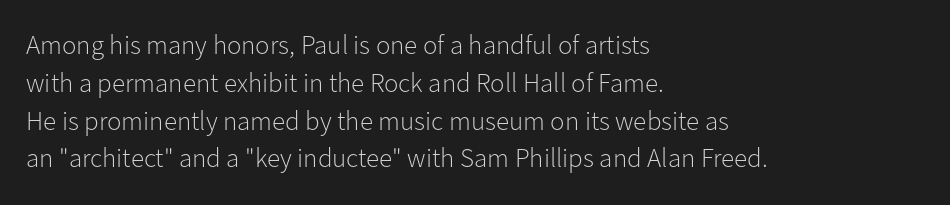
Short note: letters normally spaced. These lines are set flush left with a ragged right edge. The passage shown is not bold in any degree. Rows of type keep a routine distance in the vertical direction. This is the regular roman posture of the typeface.
